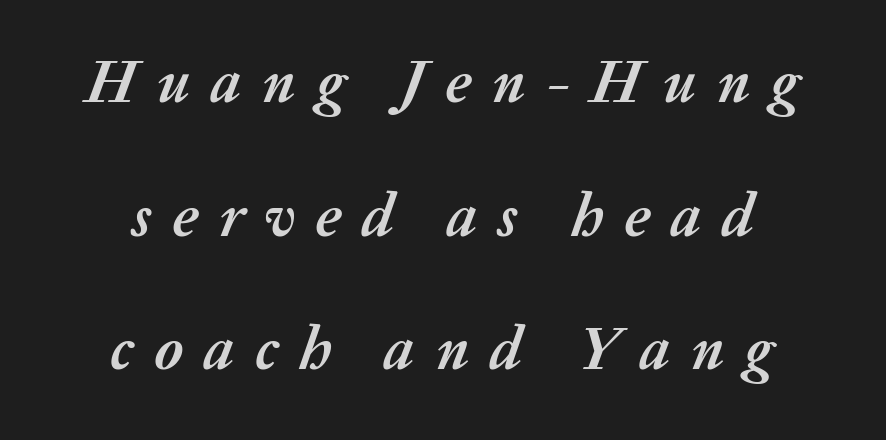
The image shows 61 px semibold type, italic (leaning right); set loose line spacing (2.19x), unusually wide letter spacing (+0.34 em), not underlined; medium stroke contrast and a medium x-height.
